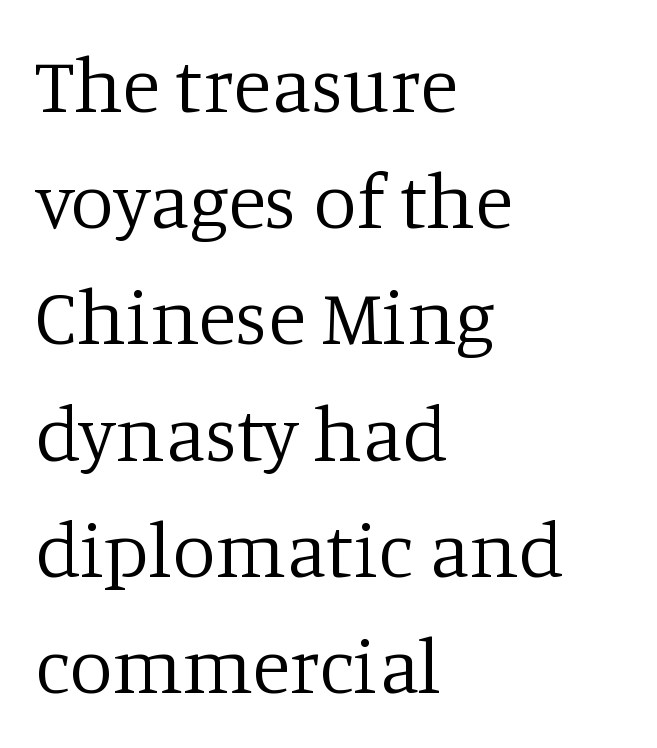
Q: Is the text bold? A: No.
Q: Is the text italic (slanted)? A: No, it is upright.
Q: Is the typeface a serif or a sans-serif typeface? A: Serif.
Q: Is the text underlined? A: No.
Q: How is the paragraph aligned? A: Left-aligned.
Q: Is the spacing between letters normal or unusually wide? A: Normal.
Q: Is the spacing between lines tight, normal or loose? A: Normal.
Q: Width (condensed, normal, or wide)? A: Normal.
Q: Stroke contrast? A: Low.
Q: x-height? A: Large.
Q: Monospaced? A: No.
